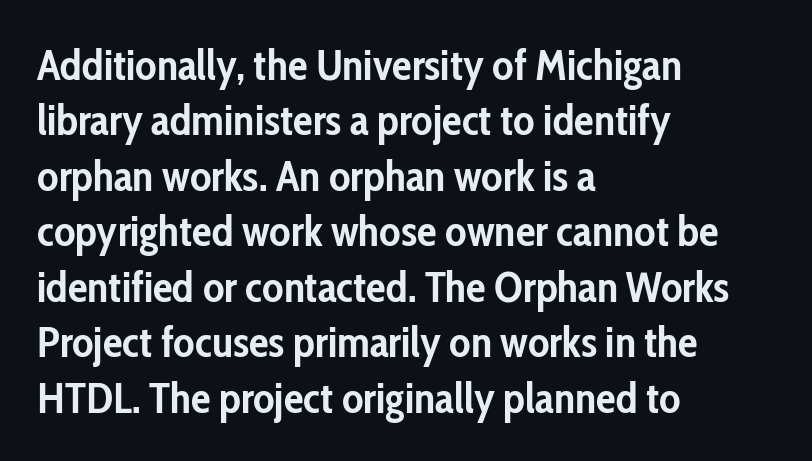
The image shows 44 px semibold, condensed sans-serif type, upright; set left-aligned, normal line spacing (1.26x), normal letter spacing, not underlined; low stroke contrast and a medium x-height.
